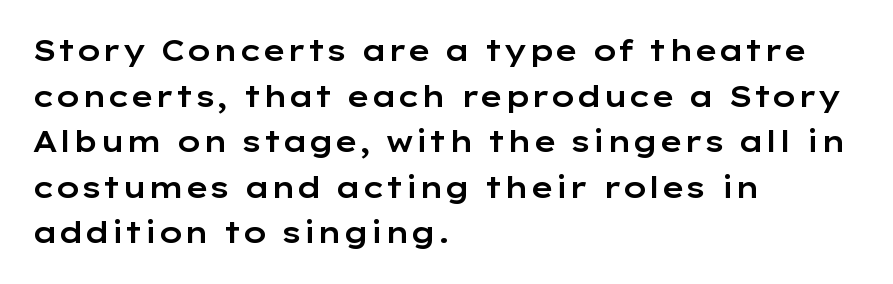
{"serif": "no", "italic": "no", "width": "wide", "stroke_contrast": "low", "x_height": "medium", "monospaced": "no", "underline": "no", "align": "left", "line_spacing": "normal", "line_spacing_ratio": 1.57, "letter_spacing": "normal", "letter_spacing_em": 0.0, "glyph_px": 29}
